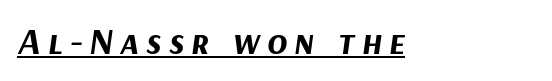
The image shows 37 px bold type, italic (leaning right); set left-aligned, underlined; medium stroke contrast and a medium x-height.
